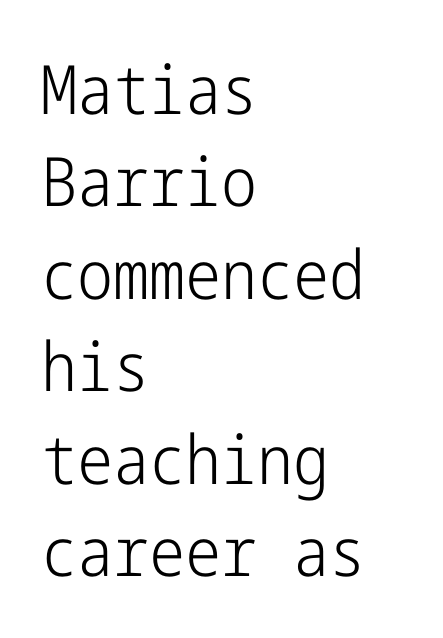
{"serif": "no", "italic": "no", "bold": "no", "weight": "light", "width": "condensed", "stroke_contrast": "low", "x_height": "medium", "underline": "no", "align": "left", "line_spacing": "normal", "line_spacing_ratio": 1.36, "letter_spacing": "normal", "letter_spacing_em": 0.0, "glyph_px": 68}
